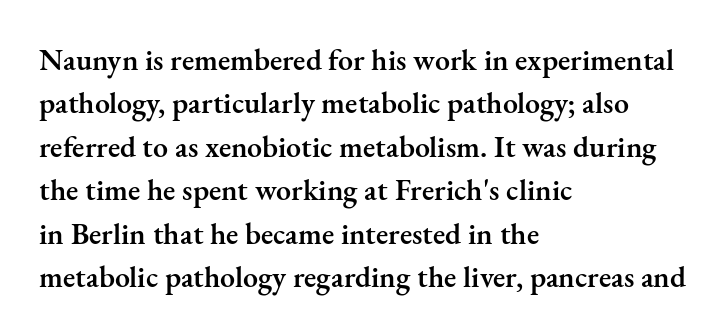
Q: Is the text bold? A: Semi-bold.
Q: Is the text italic (slanted)? A: No, it is upright.
Q: Is the typeface a serif or a sans-serif typeface? A: Serif.
Q: Is the text underlined? A: No.
Q: How is the paragraph aligned? A: Left-aligned.
Q: Is the spacing between letters normal or unusually wide? A: Normal.
Q: Is the spacing between lines tight, normal or loose? A: Normal.
Q: Width (condensed, normal, or wide)? A: Normal.
Q: Stroke contrast? A: Medium.
Q: x-height? A: Small.
Q: Monospaced? A: No.
